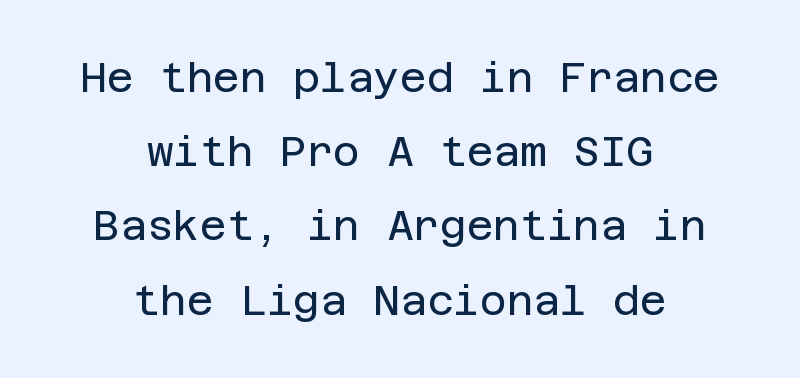
Q: Is the text bold? A: No.
Q: Is the text italic (slanted)? A: No, it is upright.
Q: Is the typeface a serif or a sans-serif typeface? A: Sans-serif.
Q: Is the text underlined? A: No.
Q: How is the paragraph aligned? A: Centered.
Q: Is the spacing between letters normal or unusually wide? A: Normal.
Q: Width (condensed, normal, or wide)? A: Normal.
Q: Stroke contrast? A: Low.
Q: x-height? A: Large.
